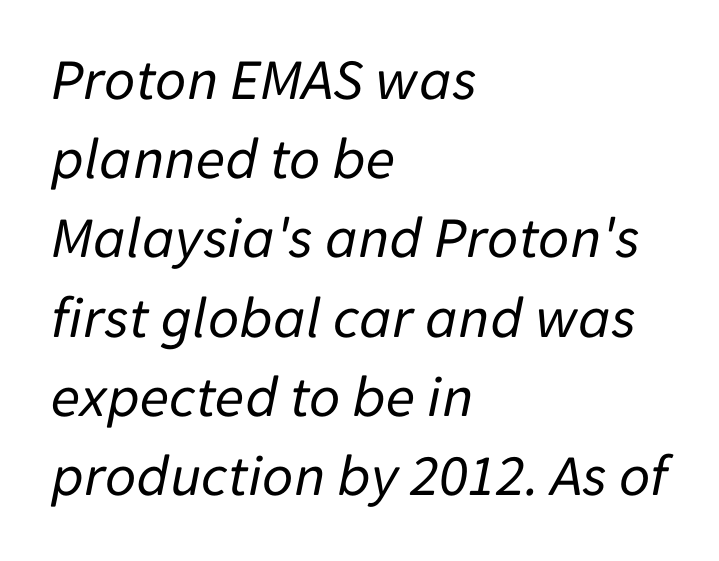
{"italic": "yes", "lean": "right", "slant_degrees": 11, "bold": "no", "weight": "regular", "width": "normal", "stroke_contrast": "low", "x_height": "medium", "monospaced": "no", "underline": "no", "align": "left", "line_spacing": "normal", "line_spacing_ratio": 1.32, "letter_spacing": "normal", "letter_spacing_em": 0.0, "glyph_px": 60}
